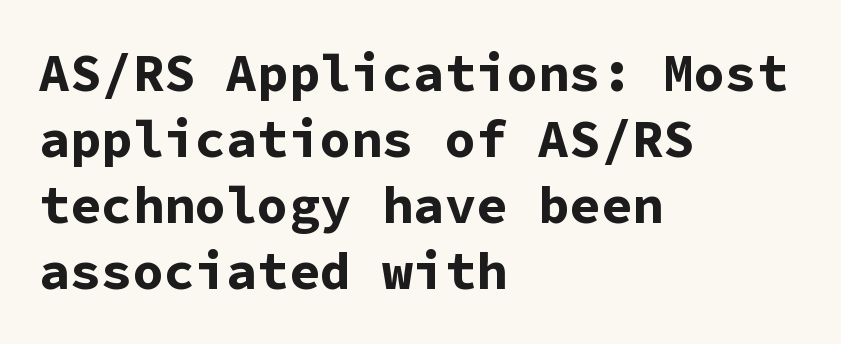
The image shows 52 px bold sans-serif type, upright, monospaced; set left-aligned, normal line spacing (1.27x), normal letter spacing, not underlined; low stroke contrast and a medium x-height.
